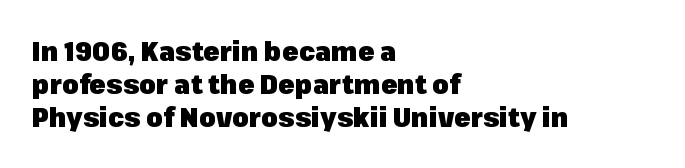
Q: Is the text bold? A: Yes.
Q: Is the text italic (slanted)? A: No, it is upright.
Q: Is the text underlined? A: No.
Q: How is the paragraph aligned? A: Left-aligned.
Q: Is the spacing between letters normal or unusually wide? A: Normal.
